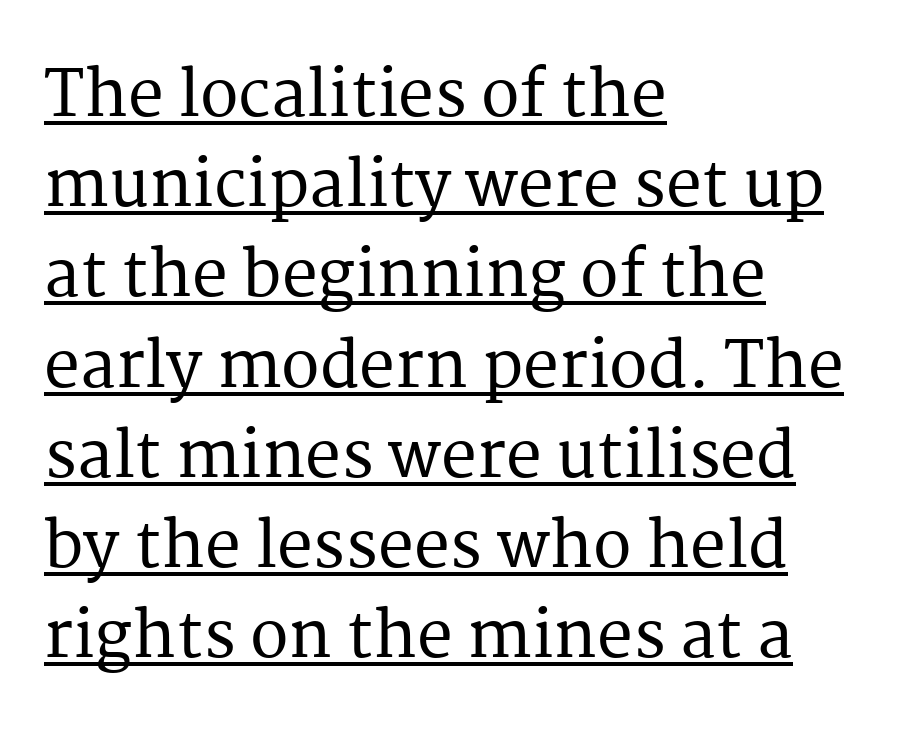
The image shows 64 px serif type, upright; set left-aligned, normal line spacing (1.41x), normal letter spacing, underlined; medium stroke contrast and a medium x-height.
